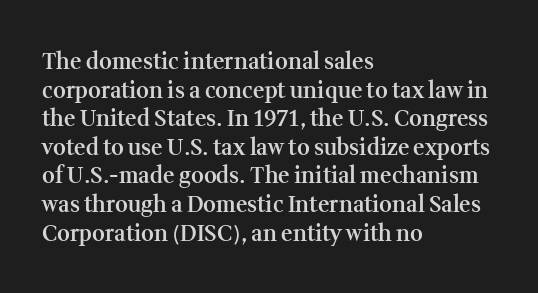
The image shows 22 px text type, upright; set left-aligned, normal line spacing (1.3x), normal letter spacing, not underlined.
